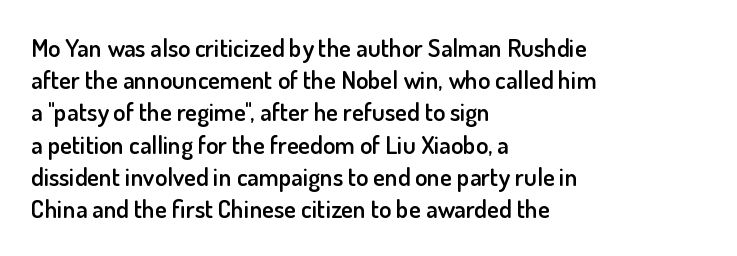
Typesetter's note: demi weight, one step under bold. What's the leading like? Ordinary, nothing unusual. Observe the ordinary spacing: letters are neighbours, not strangers. Anything drawn beneath the words? Only blank space.
